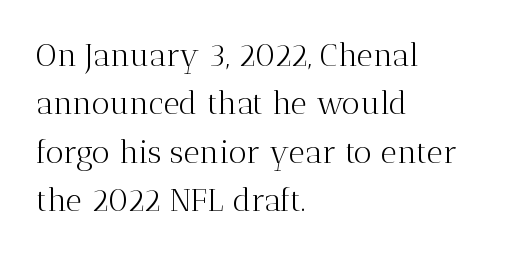
Q: Is the text bold? A: No.
Q: Is the text italic (slanted)? A: No, it is upright.
Q: Is the typeface a serif or a sans-serif typeface? A: Serif.
Q: Is the text underlined? A: No.
Q: How is the paragraph aligned? A: Left-aligned.
Q: Is the spacing between letters normal or unusually wide? A: Normal.
Q: Is the spacing between lines tight, normal or loose? A: Normal.
Q: Width (condensed, normal, or wide)? A: Normal.
Q: Stroke contrast? A: Medium.
Q: x-height? A: Medium.
Q: Monospaced? A: No.
